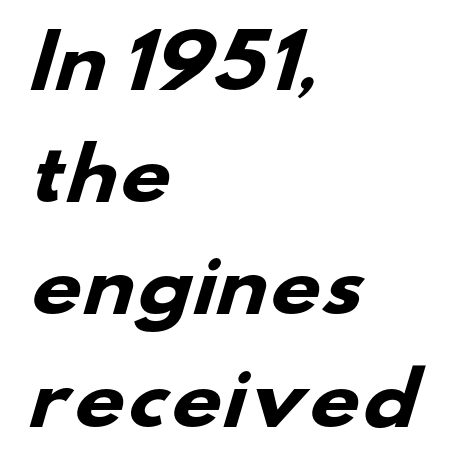
Every letter is thick-stroked: bold, no question. Regular leading. The setting favours the left margin, as ordinary paragraphs usually do. Typographically, this falls in the sans-serif category. The face used here is proportionally spaced, like ordinary book or web type.
